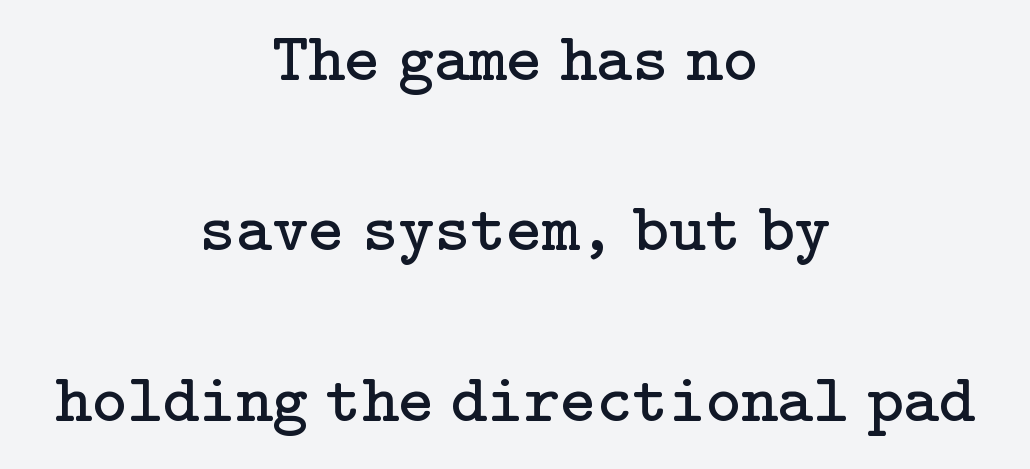
The image shows 69 px regular-weight serif type, upright; set centered, loose line spacing (2.47x), normal letter spacing, not underlined; low stroke contrast and a medium x-height.
